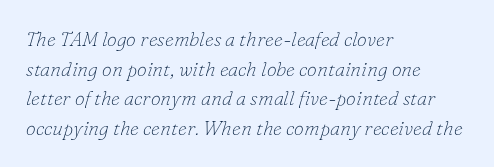
The image shows 20 px text type, italic (leaning right); set left-aligned, normal line spacing (1.48x), normal letter spacing, not underlined.
